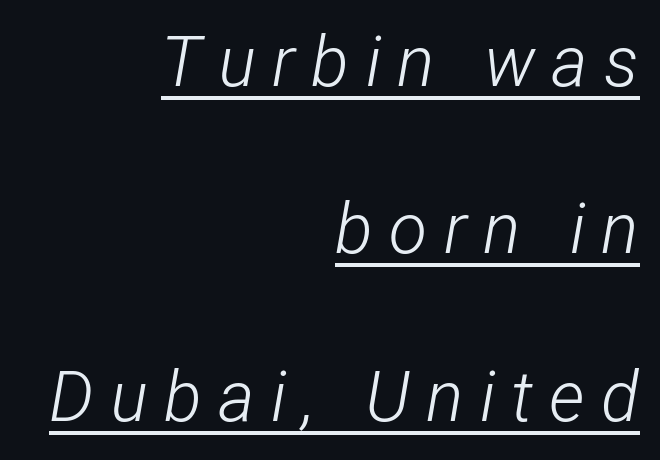
{"italic": "yes", "lean": "right", "slant_degrees": 12, "bold": "no", "weight": "light", "width": "condensed", "stroke_contrast": "low", "x_height": "medium", "monospaced": "no", "underline": "yes", "align": "right", "line_spacing": "loose", "line_spacing_ratio": 2.39, "letter_spacing": "wide", "letter_spacing_em": 0.23, "glyph_px": 70}
